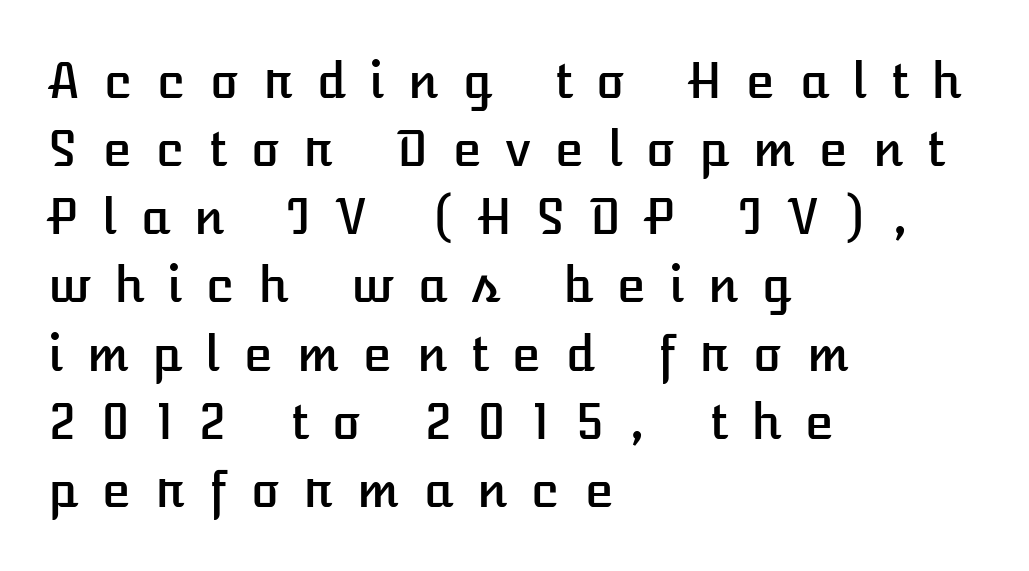
The image shows 48 px text type, upright; set left-aligned, normal line spacing (1.42x), unusually wide letter spacing (+0.49 em), not underlined; low stroke contrast and a medium x-height.
